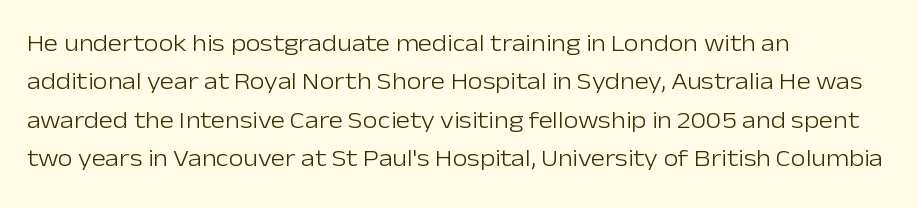
The image shows 24 px text type, upright; set left-aligned, normal line spacing (1.6x), normal letter spacing, not underlined.
